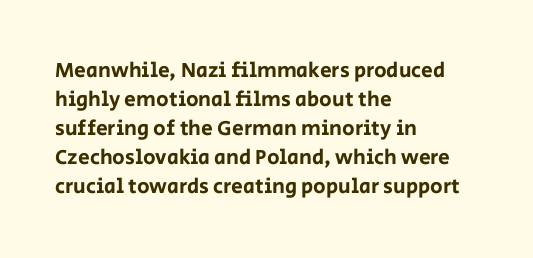
Does the leading feel generous? No, just average. Nobody touched the tracking dial on this one. This is the regular roman posture of the typeface. Visually the block forms a straight wall on the left and a jagged coastline on the right.
